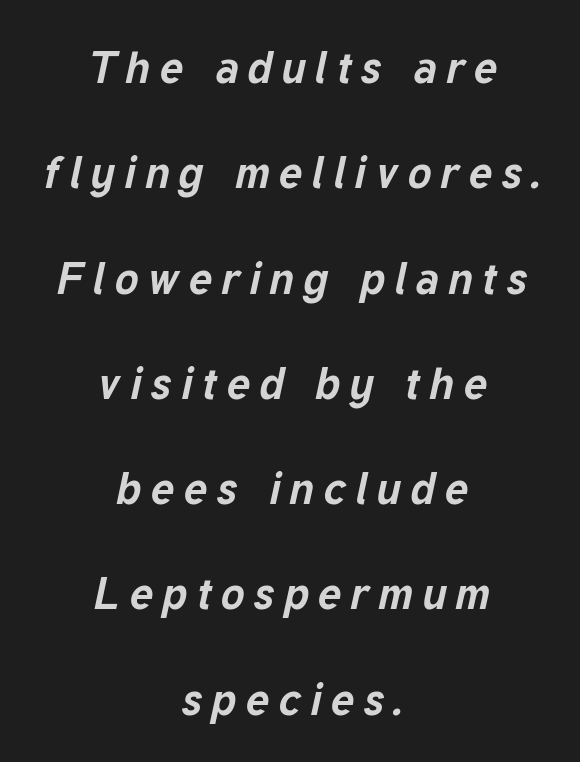
How heavy is the stroke? Heavy — this is a bold. You could only call the tracking loose — the letters float apart. A centered setting, common on invitations and titles, is used for this passage. Quick note: interline space is abundant. You could not count columns in this text — the font is proportionally spaced.
